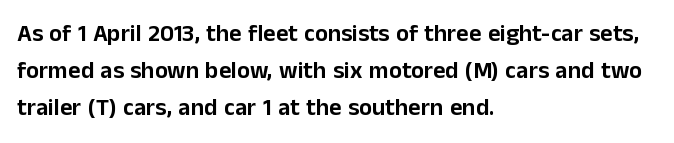
This is roman type, the default non-slanted kind. The lines in this sample share a left origin and differ only in where they stop. Glance below the letters and you will spot only blank space. The line-height multiplier appears to be the usual default. No extra tracking has been applied to these lines.
